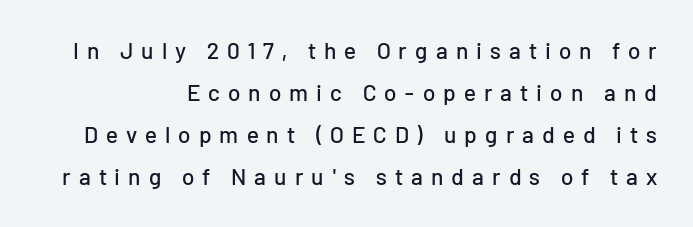
The image shows 23 px text type, upright; set right-aligned, line spacing 1.83x, unusually wide letter spacing (+0.35 em), not underlined.
